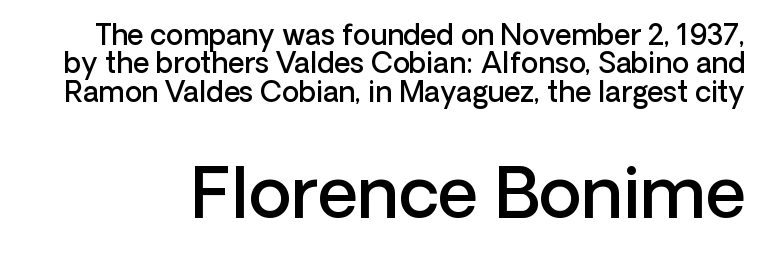
The image shows 70 px semibold sans-serif type, upright; set tight line spacing (1.01x), normal letter spacing, not underlined; the second (bottom) block is 2.5x larger; low stroke contrast and a medium x-height.
